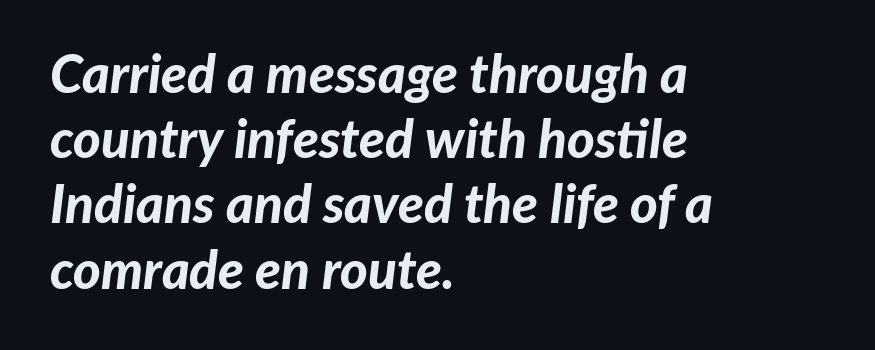
This is heavy type, rendered in bold. Is this a fixed-width face? No — the glyphs have proportional, varying widths. What stands out about the letter spacing? Nothing — it is the standard amount. Alignment: flush left.
